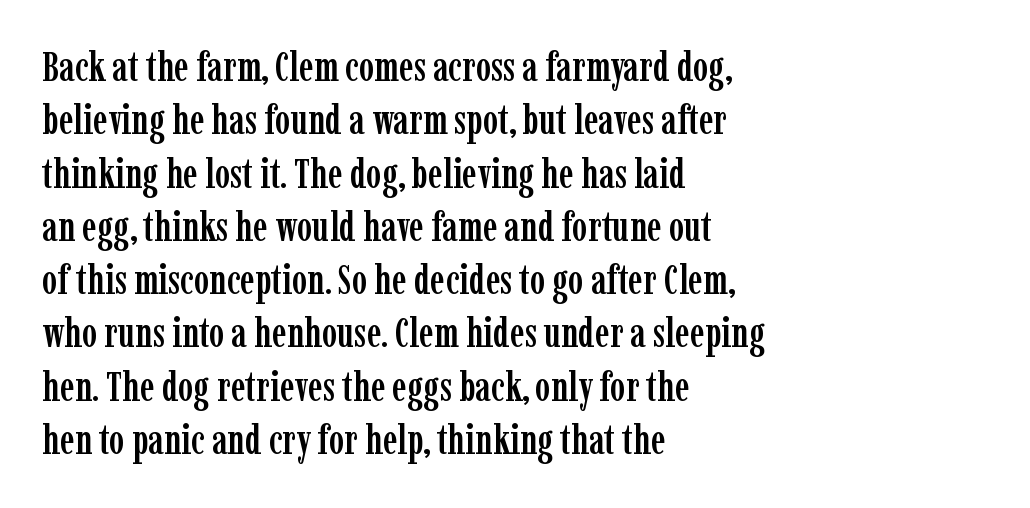
The lettering stays uniformly vertical, giving the passage a roman look. Old-style or modern, the face here clearly has serifs. Layout note: lines flush left. The face used here is proportionally spaced, like ordinary book or web type. The tracking reads as untouched default to a designer's eye. The space beneath each line is pristine and unruled.
